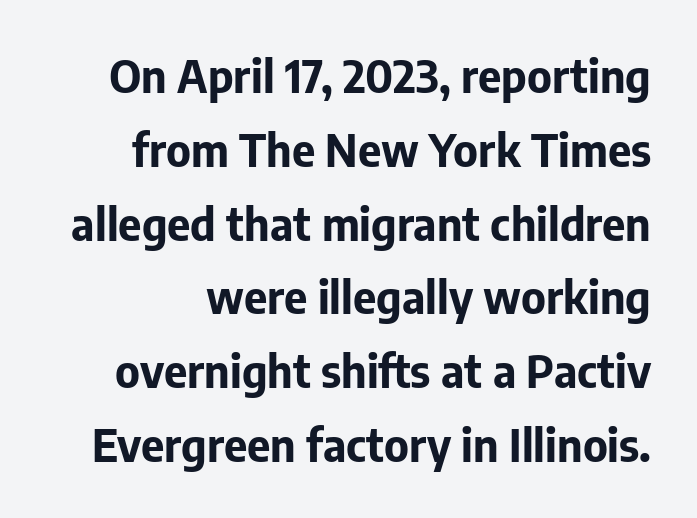
Q: Is the text bold? A: Yes.
Q: Is the text italic (slanted)? A: No, it is upright.
Q: Is the typeface a serif or a sans-serif typeface? A: Sans-serif.
Q: Is the text underlined? A: No.
Q: Is the spacing between letters normal or unusually wide? A: Normal.
Q: Is the spacing between lines tight, normal or loose? A: Normal.
Q: Width (condensed, normal, or wide)? A: Normal.
Q: Stroke contrast? A: Low.
Q: x-height? A: Medium.
Q: Monospaced? A: No.
